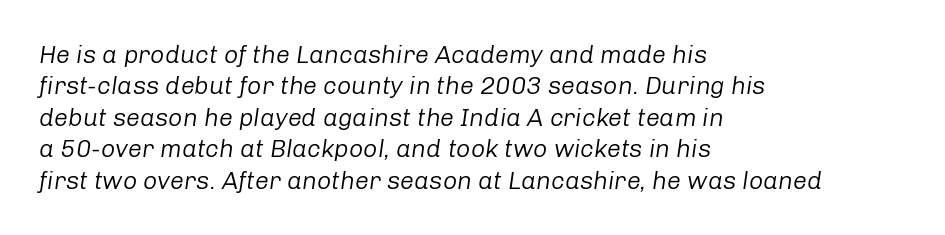
The image shows 25 px text type, italic (leaning right); set left-aligned, normal line spacing (1.26x), normal letter spacing, not underlined.
